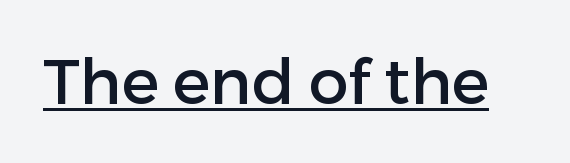
Q: Is the text italic (slanted)? A: No, it is upright.
Q: Is the typeface a serif or a sans-serif typeface? A: Sans-serif.
Q: Is the text underlined? A: Yes.
Q: Is the spacing between letters normal or unusually wide? A: Normal.
Q: Width (condensed, normal, or wide)? A: Normal.
Q: Stroke contrast? A: Low.
Q: x-height? A: Medium.
Q: Monospaced? A: No.
